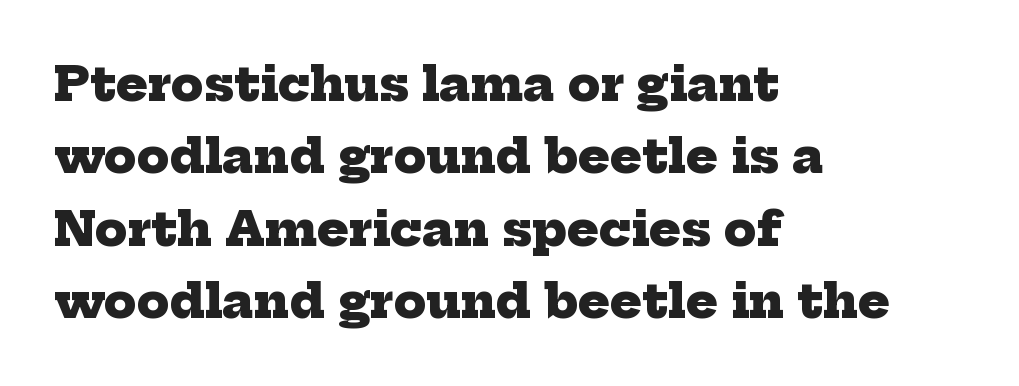
The glyphs are unaccompanied by any horizontal stroke below them. The letterforms sit shoulder to shoulder at normal distance. Notice how descenders clear the ascenders below comfortably — that's standard leading. You could not count columns in this text — the font is proportionally spaced. Heavy-handed strokes throughout: this text is bold.
